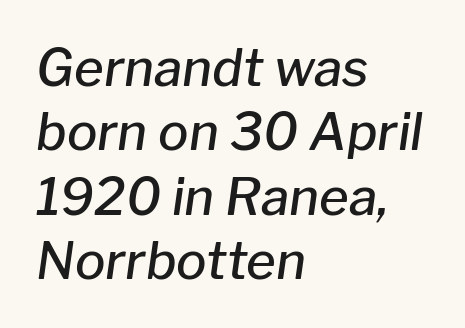
{"italic": "yes", "lean": "right", "slant_degrees": 8, "bold": "semi", "weight": "semibold", "width": "normal", "stroke_contrast": "low", "x_height": "medium", "monospaced": "no", "underline": "no", "align": "left", "line_spacing": "normal", "line_spacing_ratio": 1.26, "letter_spacing": "normal", "letter_spacing_em": 0.0, "glyph_px": 51}
